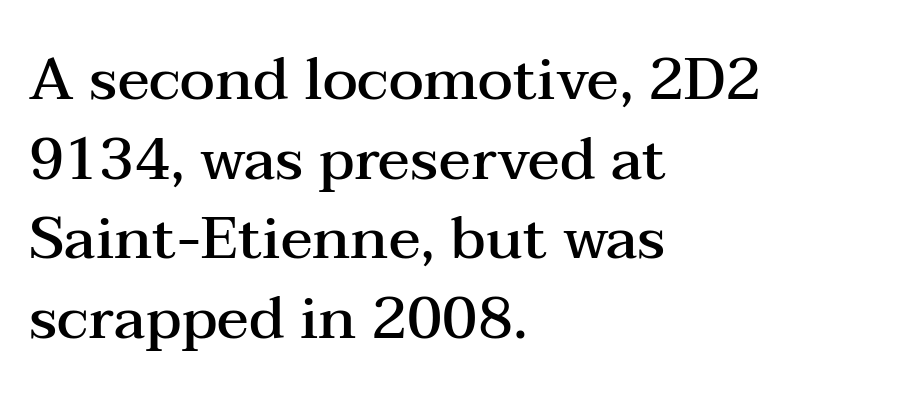
Upright lettering throughout. Compared with a centered layout, this one pins lines to the left instead. The rows are spaced the way most documents space them. You could call the tracking neutral — neither tight nor loose.
